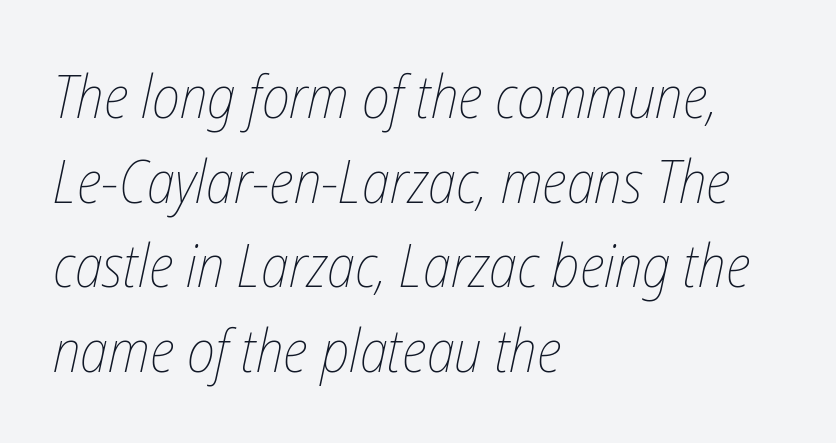
The setting favours the left margin, as ordinary paragraphs usually do. The strokes carry an ordinary text weight at most. Each row of text sits above clean, open space. A typesetter would call this proportional, since set widths differ per character. There's an unmistakable incline to the writing here. Here the glyphs are tracked normally, forming tight word shapes.
